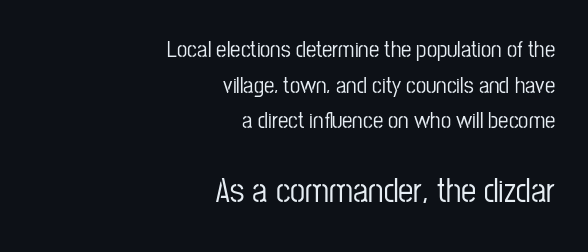
Which of the two is more prominent by size? The second, at the bottom. The space directly below the letters is spotless. Think of a printed novel: that variable character pitch is what you see here. The letters stand upright; this is a roman face. Check where the strokes stop: nothing finishes them off — pure sans. Is there much room between lines? A standard amount, neither cramped nor airy.
